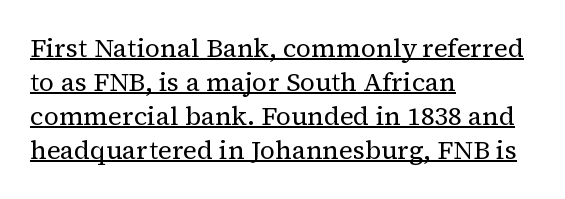
Decoration check: the copy is underlined. No extra ink here — the face is not bold. Every row of glyphs begins at an identical x-position on the left. This rendering leaves character spacing at its baseline value. Every character sits straight up, as roman type does.
